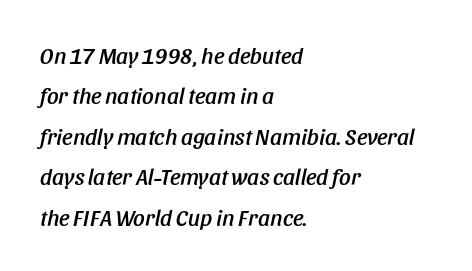
{"italic": "yes", "lean": "right", "slant_degrees": 11, "underline": "no", "align": "left", "line_spacing_ratio": 1.76, "letter_spacing": "normal", "letter_spacing_em": 0.0, "glyph_px": 23}
